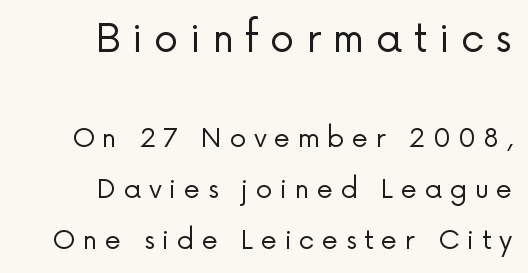
Examine the stroke ends and you'll find no serifs. Posture: straight, roman, zero tilt. Character widths vary here, with narrow letters taking less room than wide ones. Whoever set this chose breathing room over compactness in the vertical rhythm. Each row of text sits above clean, open space.
